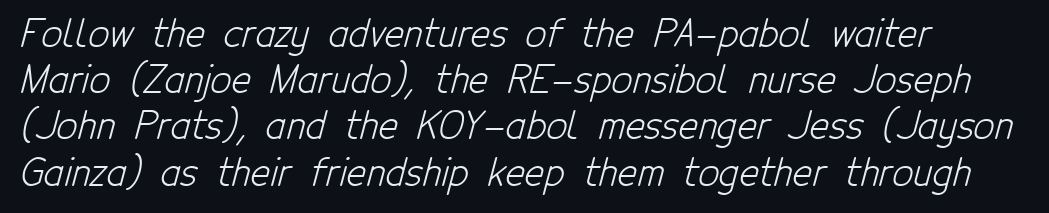
Q: Is the text bold? A: No.
Q: Is the typeface a serif or a sans-serif typeface? A: Sans-serif.
Q: Is the text underlined? A: No.
Q: How is the paragraph aligned? A: Left-aligned.
Q: Is the spacing between letters normal or unusually wide? A: Normal.
Q: Is the spacing between lines tight, normal or loose? A: Normal.
Q: Width (condensed, normal, or wide)? A: Condensed.
Q: Stroke contrast? A: Low.
Q: x-height? A: Medium.
Q: Monospaced? A: No.
